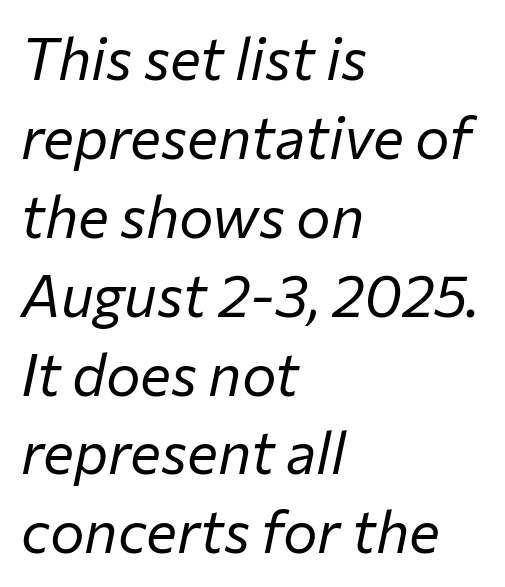
The image shows 58 px regular-weight type, italic (leaning right); set left-aligned, normal line spacing (1.36x), normal letter spacing, not underlined; low stroke contrast and a medium x-height.
